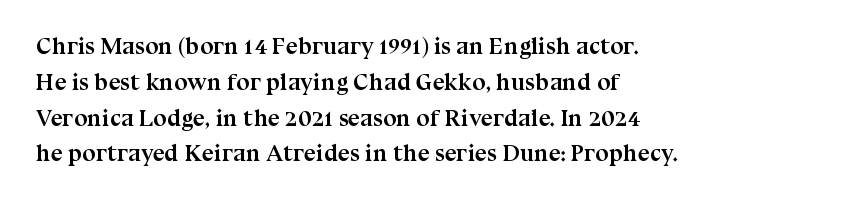
Italic: no, the glyphs are upright roman. Reading down the column, the eye jumps a familiar distance to each next line. Each row of text sits above clean, open space. Chunky letters — that's bold for sure.
